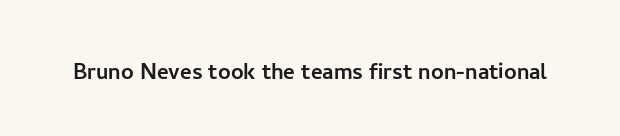
The image shows 28 px sans-serif type, upright; set normal letter spacing, not underlined; low stroke contrast and a medium x-height.
